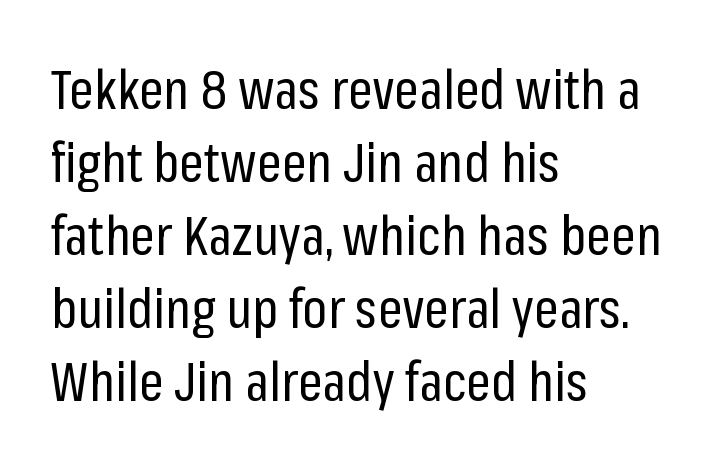
{"serif": "no", "italic": "no", "bold": "no", "weight": "regular", "width": "condensed", "stroke_contrast": "low", "x_height": "medium", "monospaced": "no", "underline": "no", "align": "left", "line_spacing": "normal", "line_spacing_ratio": 1.35, "letter_spacing": "normal", "letter_spacing_em": 0.0, "glyph_px": 54}
